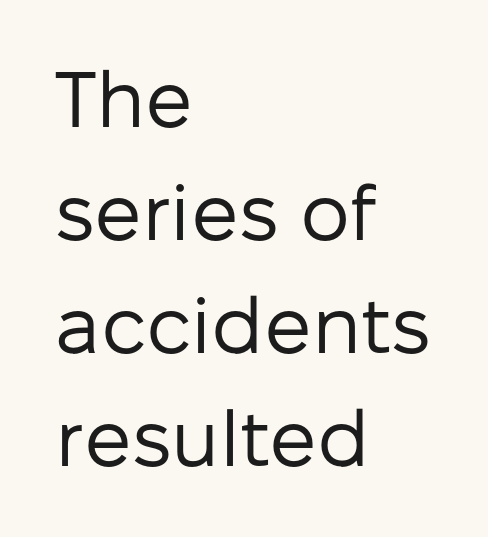
{"serif": "no", "italic": "no", "bold": "no", "weight": "regular", "width": "normal", "stroke_contrast": "low", "x_height": "medium", "monospaced": "no", "underline": "no", "align": "left", "line_spacing": "normal", "line_spacing_ratio": 1.43, "letter_spacing": "normal", "letter_spacing_em": 0.0, "glyph_px": 79}
